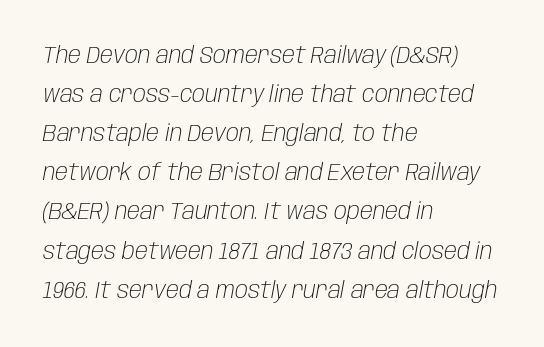
{"italic": "yes", "lean": "right", "slant_degrees": 10, "bold": "no", "underline": "no", "align": "left", "line_spacing": "normal", "line_spacing_ratio": 1.63, "letter_spacing": "normal", "letter_spacing_em": 0.0, "glyph_px": 24}
